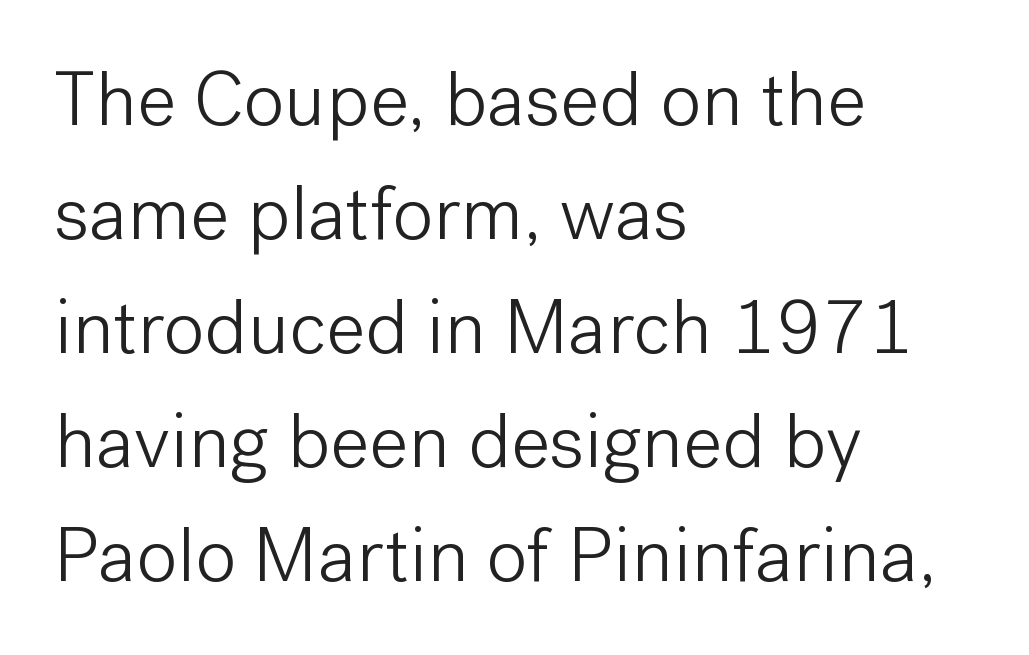
Q: Is the text bold? A: No.
Q: Is the text italic (slanted)? A: No, it is upright.
Q: Is the typeface a serif or a sans-serif typeface? A: Sans-serif.
Q: Is the text underlined? A: No.
Q: How is the paragraph aligned? A: Left-aligned.
Q: Is the spacing between letters normal or unusually wide? A: Normal.
Q: Is the spacing between lines tight, normal or loose? A: Normal.
Q: Width (condensed, normal, or wide)? A: Normal.
Q: Stroke contrast? A: Low.
Q: x-height? A: Medium.
Q: Monospaced? A: No.
